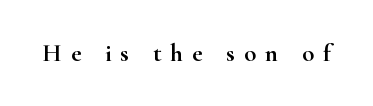
Letters rest on an invisible, unmarked baseline. In terms of letterspacing, this is a distinctly airy, spread setting. The lettering stays uniformly vertical, giving the passage a roman look.
